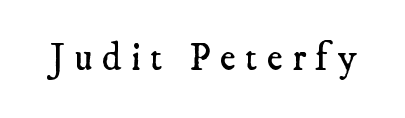
The specimen omits any rule beneath the text block's lines. The rendering shows small feet on the letterforms — a serif design. In terms of letterspacing, this is a distinctly airy, spread setting. The rendering uses natural spacing where letterforms have individual widths. No letter is thick-stroked: the sample isn't bold.
